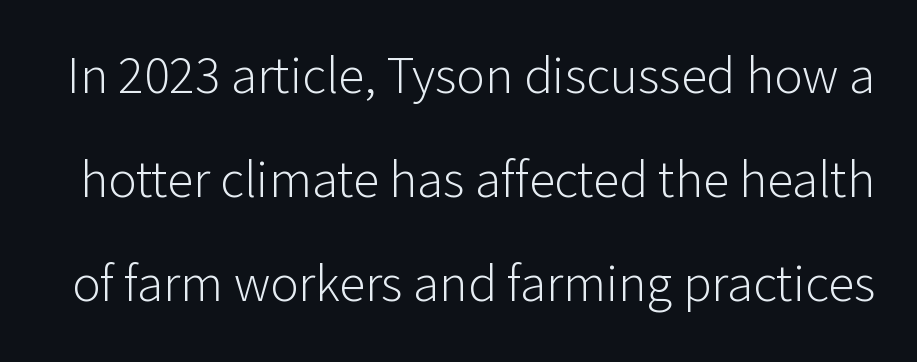
Nothing heavy about these letters — not bold at all. Italic? Not at all — the glyphs are vertical. Bare-footed words on every line. The face used here is a sans, in the tradition of grotesques and geometrics. Spacing verdict: proportional, widths tailored to each character.
